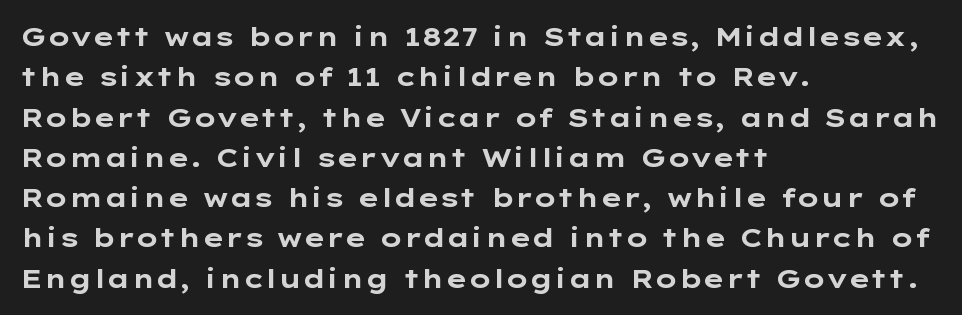
Q: Is the text bold? A: Yes.
Q: Is the text italic (slanted)? A: No, it is upright.
Q: Is the text underlined? A: No.
Q: How is the paragraph aligned? A: Left-aligned.
Q: Is the spacing between letters normal or unusually wide? A: Normal.
Q: Is the spacing between lines tight, normal or loose? A: Normal.
